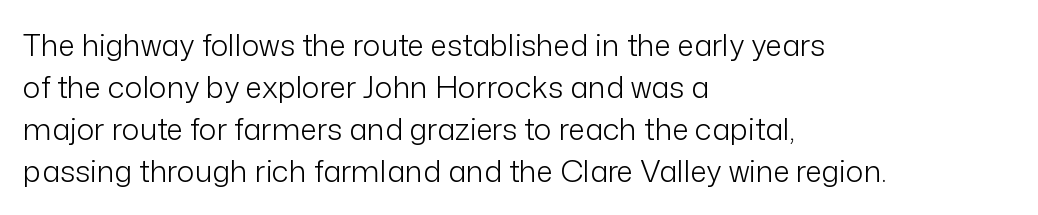
The image shows 30 px light sans-serif type, upright; set left-aligned, normal line spacing (1.4x), normal letter spacing, not underlined; low stroke contrast and a medium x-height.
